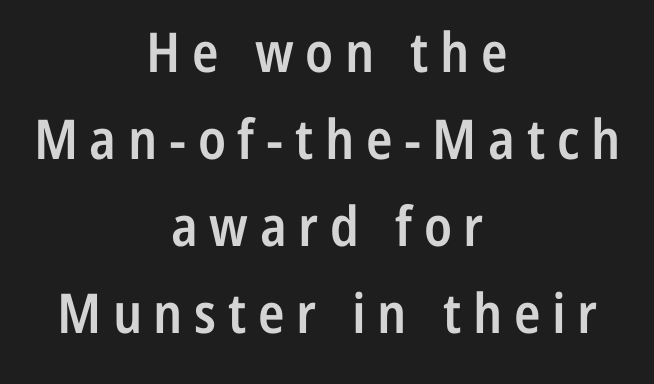
{"serif": "no", "italic": "no", "bold": "semi", "weight": "semibold", "width": "condensed", "stroke_contrast": "low", "x_height": "medium", "monospaced": "no", "underline": "no", "align": "center", "line_spacing": "normal", "line_spacing_ratio": 1.58, "letter_spacing": "wide", "letter_spacing_em": 0.21, "glyph_px": 55}
